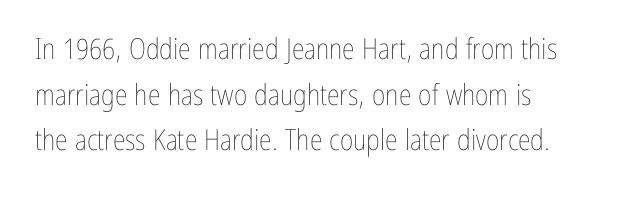
There is no visible air inserted between adjacent glyphs. Is this a heavy cut? Hardly; it is regular or lighter. In CSS terms this would be text-align: left. Each letter keeps its own natural width here, so spacing adapts to shape. Baseline-to-baseline distance is the conventional proportion of letter height.
